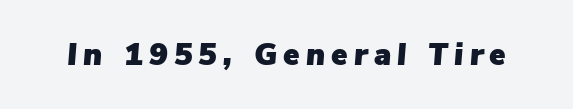
The image shows 31 px text type, italic (leaning right); set unusually wide letter spacing (+0.2 em), not underlined; low stroke contrast and a medium x-height.
